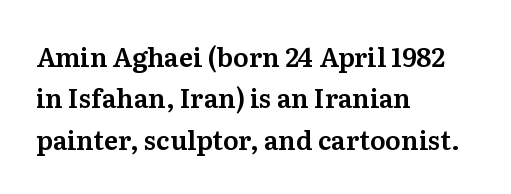
Honestly, there is no underline to notice here at all. Nothing unusual about the tracking: characters are spaced as the font intends. These lines stack with their left ends in a neat column. Posture: vertical. Normally led — the rows are evenly, conventionally spaced.
